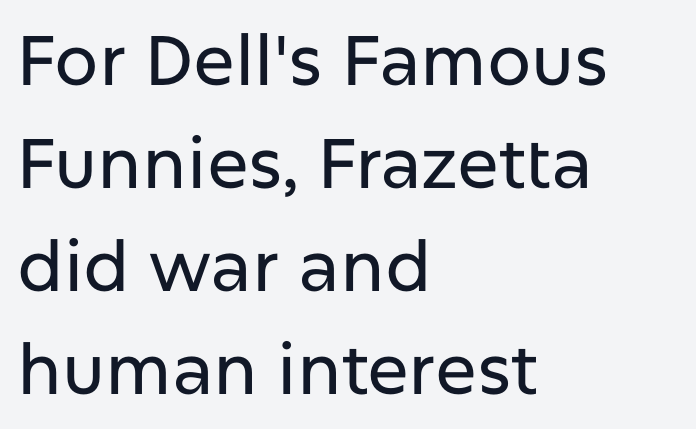
Q: Is the text italic (slanted)? A: No, it is upright.
Q: Is the typeface a serif or a sans-serif typeface? A: Sans-serif.
Q: Is the text underlined? A: No.
Q: How is the paragraph aligned? A: Left-aligned.
Q: Is the spacing between letters normal or unusually wide? A: Normal.
Q: Is the spacing between lines tight, normal or loose? A: Normal.
Q: Width (condensed, normal, or wide)? A: Normal.
Q: Stroke contrast? A: Low.
Q: x-height? A: Medium.
Q: Monospaced? A: No.
